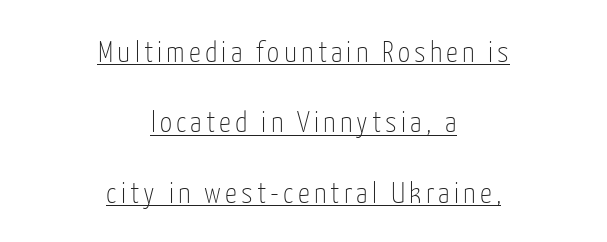
{"serif": "no", "italic": "no", "bold": "no", "weight": "thin", "width": "condensed", "stroke_contrast": "low", "x_height": "medium", "monospaced": "no", "underline": "yes", "align": "center", "line_spacing": "loose", "line_spacing_ratio": 2.35, "glyph_px": 30}
